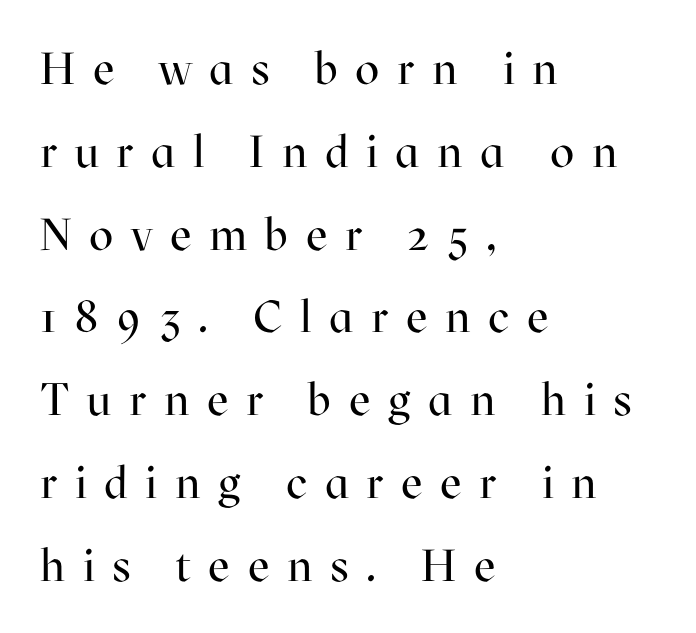
The image shows 45 px regular-weight serif type, upright; set left-aligned, line spacing 1.84x, unusually wide letter spacing (+0.39 em), not underlined; high stroke contrast and a medium x-height.
